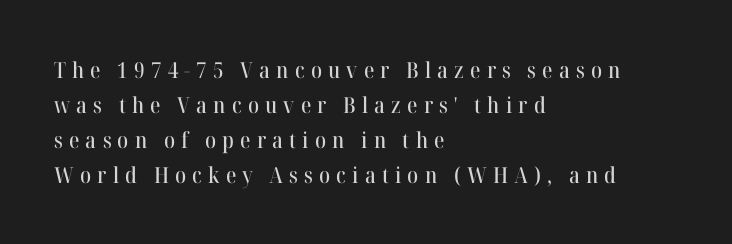
Do the letters lean? They stand straight. Reading down the block, your eye returns to a fixed left position each line. Plain, unruled lines of type. Vertical spacing — default. Does extra space separate the letters? Yes, quite a lot of it.
